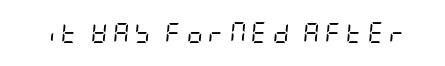
Q: Is the text bold? A: No.
Q: Is the text italic (slanted)? A: Yes, it leans right by about 5 degrees.
Q: Is the text underlined? A: No.
Q: Is the spacing between letters normal or unusually wide? A: Unusually wide.
